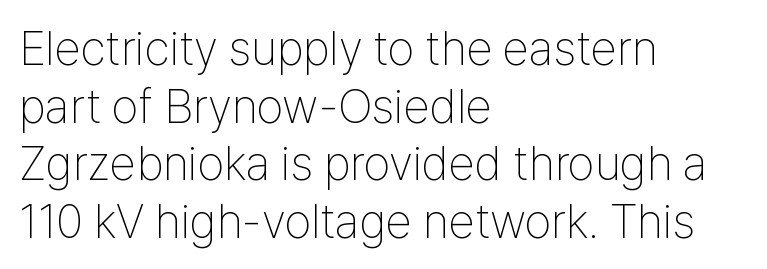
Each letter's strokes conclude bluntly, with no projecting serifs. The rendering uses natural spacing where letterforms have individual widths. No chunkiness to these letters — they're not bold. Posture: vertical. This rendering features lettering with no underline.
